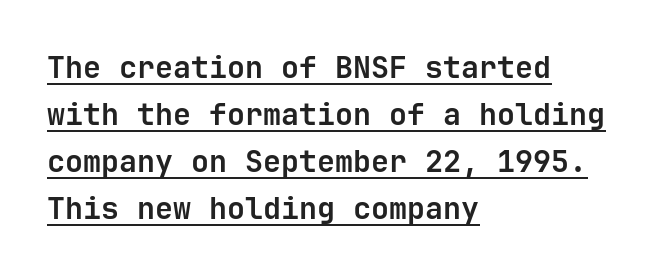
{"serif": "no", "italic": "no", "bold": "yes", "weight": "bold", "width": "normal", "stroke_contrast": "low", "x_height": "medium", "monospaced": "yes", "underline": "yes", "align": "left", "line_spacing": "normal", "line_spacing_ratio": 1.57, "letter_spacing": "normal", "letter_spacing_em": 0.0, "glyph_px": 30}
